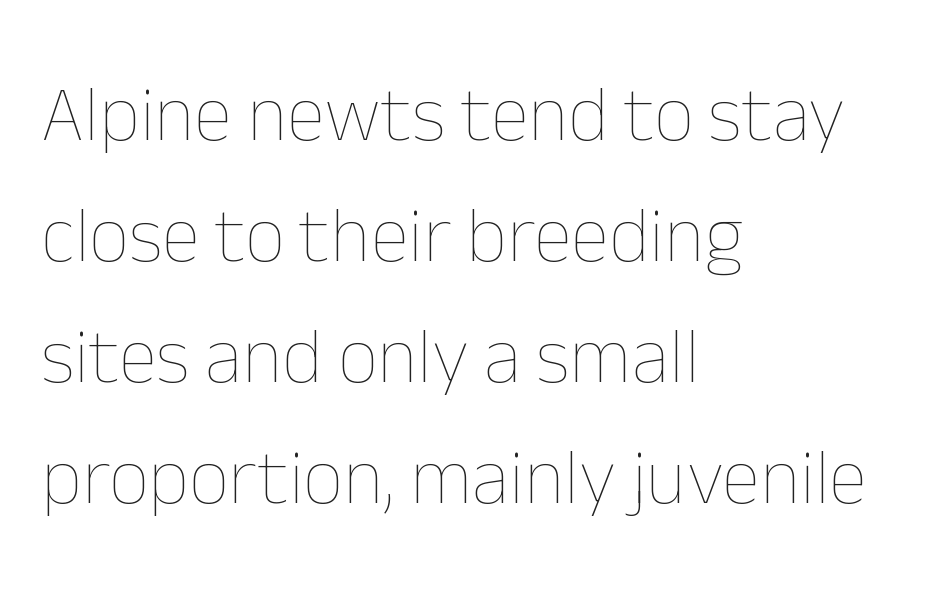
Here the designer chose a conventional face with non-uniform glyph widths. Has an underline been added? It has not. The compositor pushed each line to the left boundary. These lines were composed using upright roman letters.
